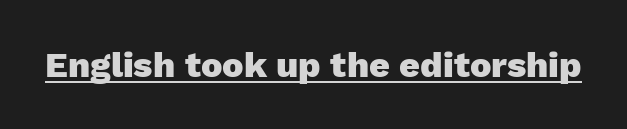
The image shows 36 px heavy sans-serif type, upright; set normal letter spacing, underlined; low stroke contrast and a medium x-height.
